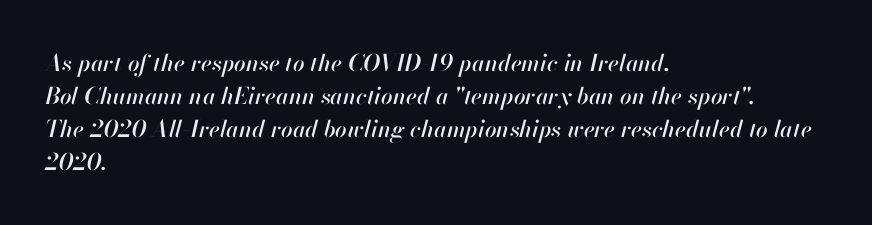
{"italic": "yes", "lean": "right", "slant_degrees": 13, "underline": "no", "align": "left", "line_spacing": "normal", "line_spacing_ratio": 1.43, "letter_spacing": "normal", "letter_spacing_em": 0.0, "glyph_px": 23}
